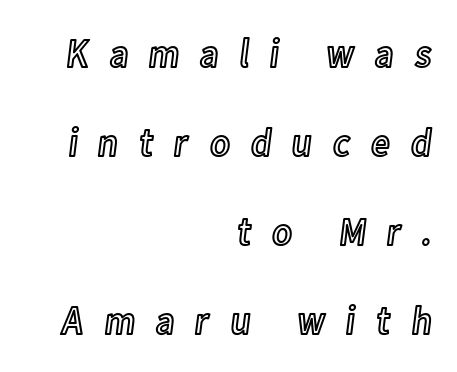
Is this a fixed-width face? No — the glyphs have proportional, varying widths. The line-height multiplier appears high, well above default. Visually the block forms a straight wall on the right and a jagged coastline on the left. This rendering features lettering with no underline.
